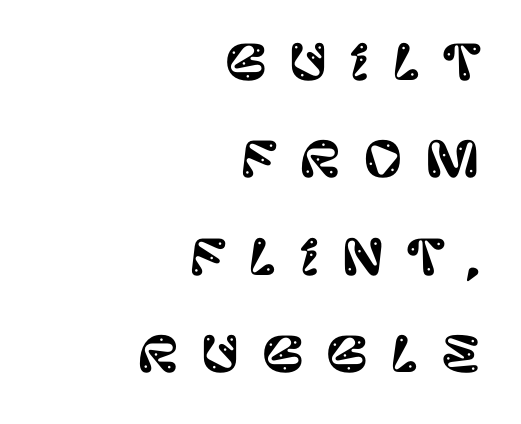
Q: Is the text italic (slanted)? A: Yes.
Q: Is the typeface a serif or a sans-serif typeface? A: Sans-serif.
Q: Is the text underlined? A: No.
Q: How is the paragraph aligned? A: Right-aligned.
Q: Is the spacing between letters normal or unusually wide? A: Unusually wide.
Q: Is the spacing between lines tight, normal or loose? A: Loose.
Q: Width (condensed, normal, or wide)? A: Normal.
Q: Stroke contrast? A: Low.
Q: x-height? A: Large.
Q: Monospaced? A: No.
